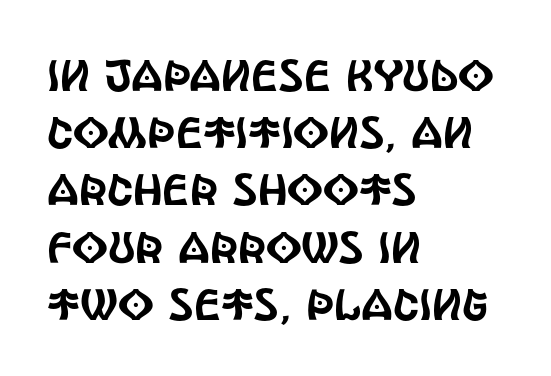
Q: Is the text italic (slanted)? A: No, it is upright.
Q: Is the typeface a serif or a sans-serif typeface? A: Sans-serif.
Q: Is the text underlined? A: No.
Q: How is the paragraph aligned? A: Left-aligned.
Q: Is the spacing between letters normal or unusually wide? A: Normal.
Q: Is the spacing between lines tight, normal or loose? A: Normal.
Q: Width (condensed, normal, or wide)? A: Condensed.
Q: x-height? A: Large.
Q: Monospaced? A: No.
